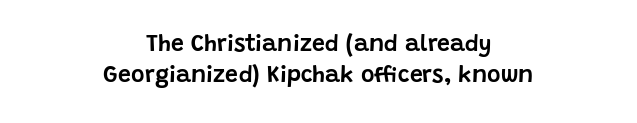
{"italic": "no", "underline": "no", "align": "center", "line_spacing": "normal", "line_spacing_ratio": 1.33, "letter_spacing": "normal", "letter_spacing_em": 0.0, "glyph_px": 23}
